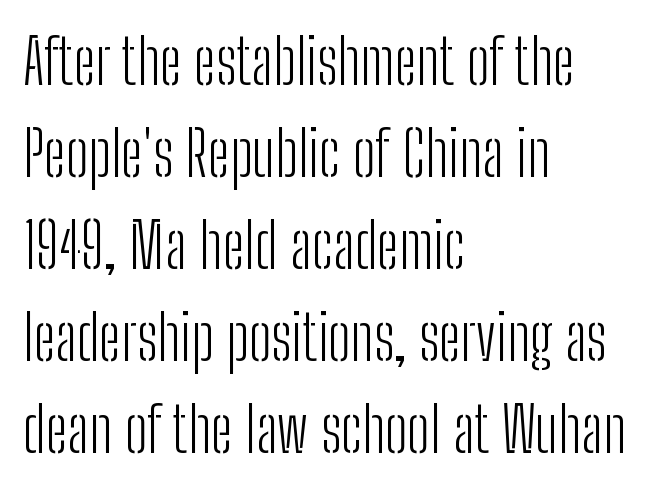
{"serif": "no", "italic": "no", "bold": "no", "weight": "light", "width": "condensed", "stroke_contrast": "low", "x_height": "medium", "monospaced": "no", "underline": "no", "align": "left", "line_spacing": "normal", "line_spacing_ratio": 1.46, "letter_spacing": "normal", "letter_spacing_em": 0.0, "glyph_px": 63}
